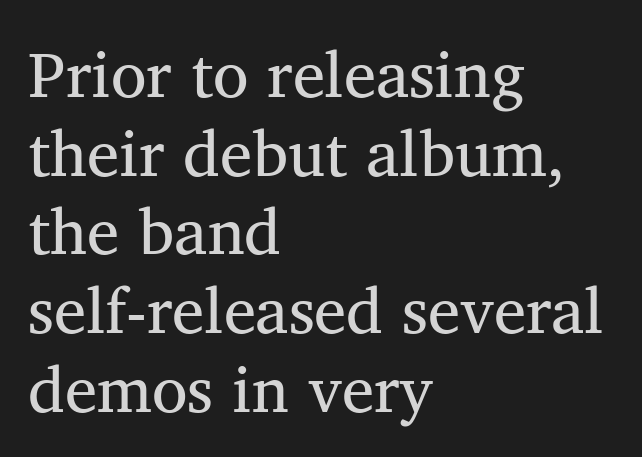
Q: Is the text italic (slanted)? A: No, it is upright.
Q: Is the typeface a serif or a sans-serif typeface? A: Serif.
Q: Is the text underlined? A: No.
Q: How is the paragraph aligned? A: Left-aligned.
Q: Is the spacing between letters normal or unusually wide? A: Normal.
Q: Width (condensed, normal, or wide)? A: Normal.
Q: Stroke contrast? A: Medium.
Q: x-height? A: Medium.
Q: Monospaced? A: No.
